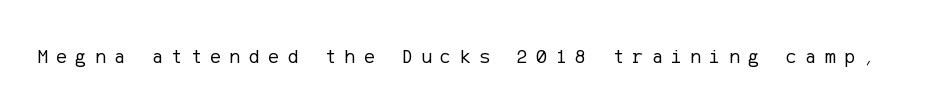
Nothing heavy about these letters — not bold at all. It's the straight-up-and-down kind of type. Nobody drew a line under any word here. The face used here is rendered with a markedly widened letterfit.
